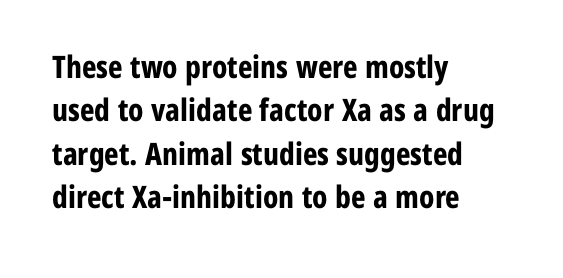
The image shows 31 px bold, condensed sans-serif type, upright; set left-aligned, normal line spacing (1.4x), normal letter spacing, not underlined; low stroke contrast and a medium x-height.
